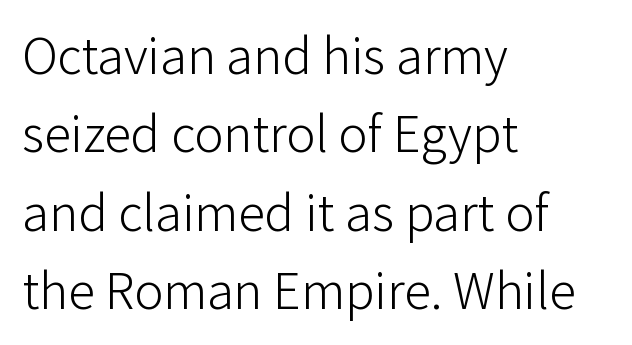
{"serif": "no", "italic": "no", "bold": "no", "weight": "light", "width": "normal", "stroke_contrast": "low", "x_height": "medium", "monospaced": "no", "underline": "no", "align": "left", "line_spacing": "normal", "line_spacing_ratio": 1.45, "letter_spacing": "normal", "letter_spacing_em": 0.0, "glyph_px": 54}
